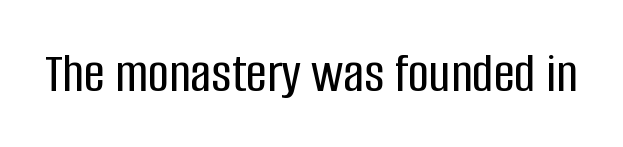
Honestly, the letter spacing is just normal — you wouldn't notice it. Varying glyph widths throughout — classic text-font behaviour. No italicization has been applied; the sample stays upright. The rendering shows plain stroke endings on the letterforms — a sans-serif design. Has an underline been added? It has not.
